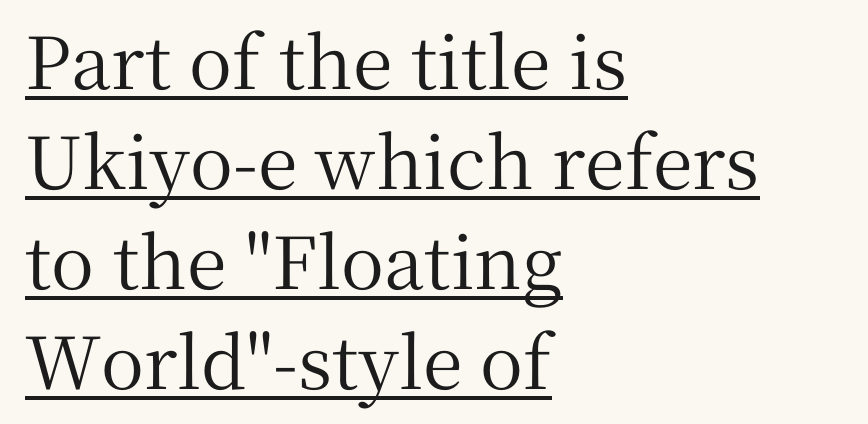
Q: Is the text italic (slanted)? A: No, it is upright.
Q: Is the typeface a serif or a sans-serif typeface? A: Serif.
Q: Is the text underlined? A: Yes.
Q: How is the paragraph aligned? A: Left-aligned.
Q: Is the spacing between letters normal or unusually wide? A: Normal.
Q: Is the spacing between lines tight, normal or loose? A: Normal.
Q: Width (condensed, normal, or wide)? A: Normal.
Q: Stroke contrast? A: Medium.
Q: x-height? A: Medium.
Q: Monospaced? A: No.
